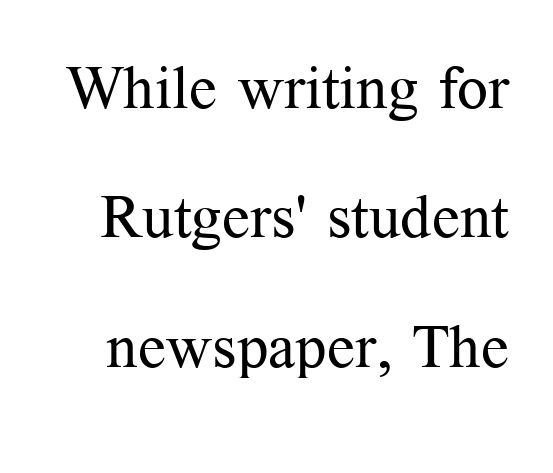
Q: Is the text bold? A: No.
Q: Is the text italic (slanted)? A: No, it is upright.
Q: Is the typeface a serif or a sans-serif typeface? A: Serif.
Q: Is the text underlined? A: No.
Q: Is the spacing between letters normal or unusually wide? A: Normal.
Q: Is the spacing between lines tight, normal or loose? A: Loose.
Q: Width (condensed, normal, or wide)? A: Normal.
Q: Stroke contrast? A: Medium.
Q: x-height? A: Medium.
Q: Monospaced? A: No.
